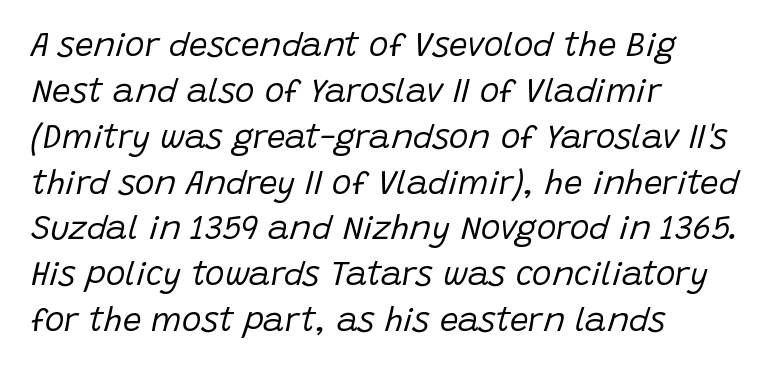
The image shows 33 px regular-weight type, italic (leaning right); set left-aligned, normal line spacing (1.39x), normal letter spacing, not underlined; low stroke contrast and a large x-height.
